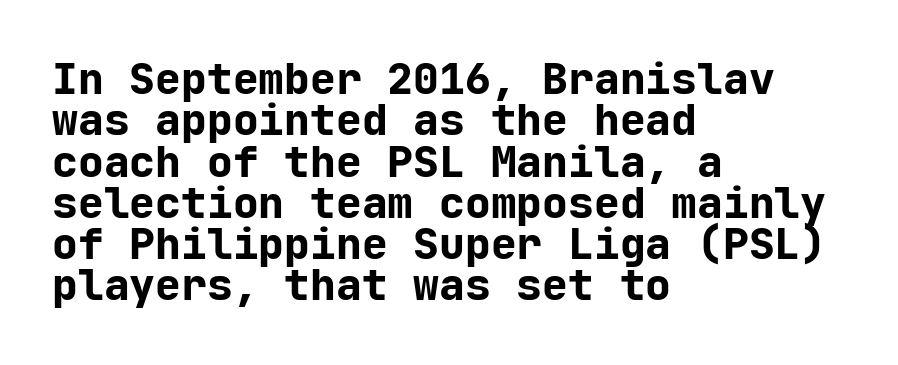
The image shows 43 px bold sans-serif type, upright, monospaced; set left-aligned, tight line spacing (0.96x), normal letter spacing, not underlined; low stroke contrast and a medium x-height.
